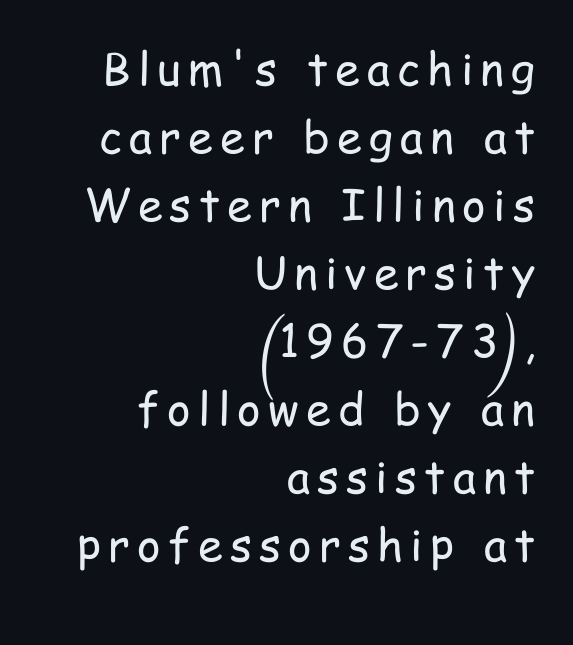
The image shows 45 px regular-weight, condensed sans-serif type, upright; set right-aligned, normal line spacing (1.51x), not underlined; low stroke contrast and a medium x-height.
